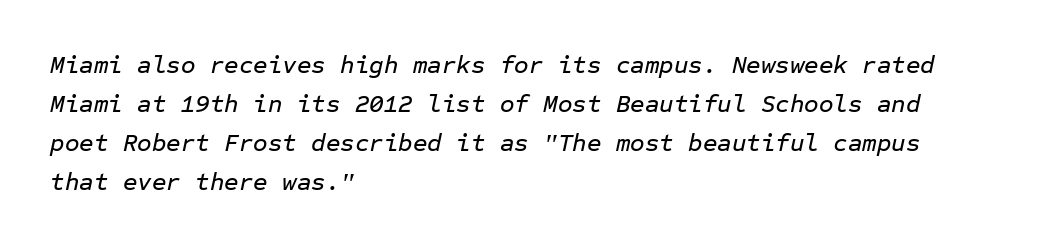
{"italic": "yes", "lean": "right", "slant_degrees": 12, "underline": "no", "align": "left", "line_spacing": "normal", "line_spacing_ratio": 1.56, "letter_spacing": "normal", "letter_spacing_em": 0.0, "glyph_px": 25}
